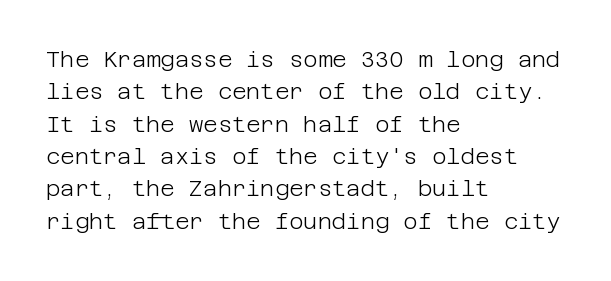
{"italic": "no", "bold": "no", "underline": "no", "align": "left", "line_spacing": "normal", "line_spacing_ratio": 1.47, "letter_spacing": "normal", "letter_spacing_em": 0.0, "glyph_px": 22}
